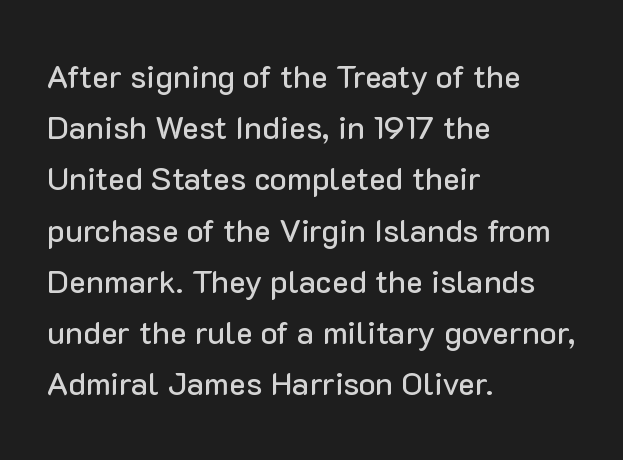
Note the varied advance widths — an 'i' is clearly narrower than an 'm'. Rows of type keep a routine distance in the vertical direction. A student would call this left alignment; a typographer would say flush left, rag right. Underlining? Definitely not there.
